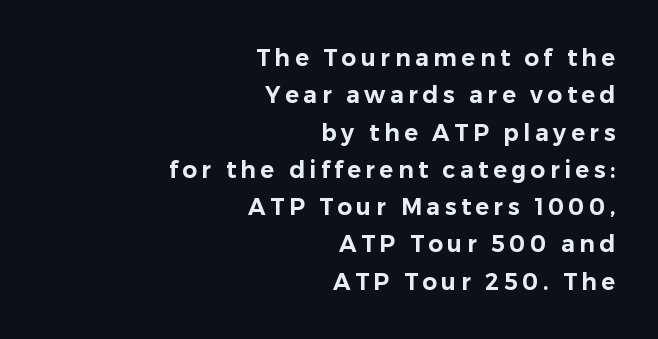
This block has exactly the height ordinary leading produces. Style check: upright. Visually the block forms a straight wall on the right and a jagged coastline on the left. The space directly below the letters is spotless. The face used here is rendered with a markedly widened letterfit.
